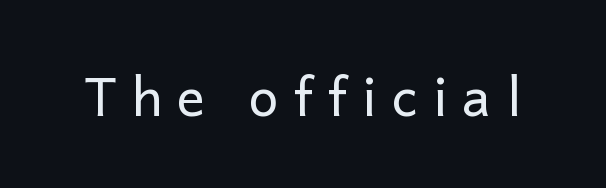
The type sits square on the baseline with zero lean. The tracking reads as deliberately expanded to a designer's eye. Ink coverage per letter is moderate at most. Only glyphs here, with clear space below each row.
